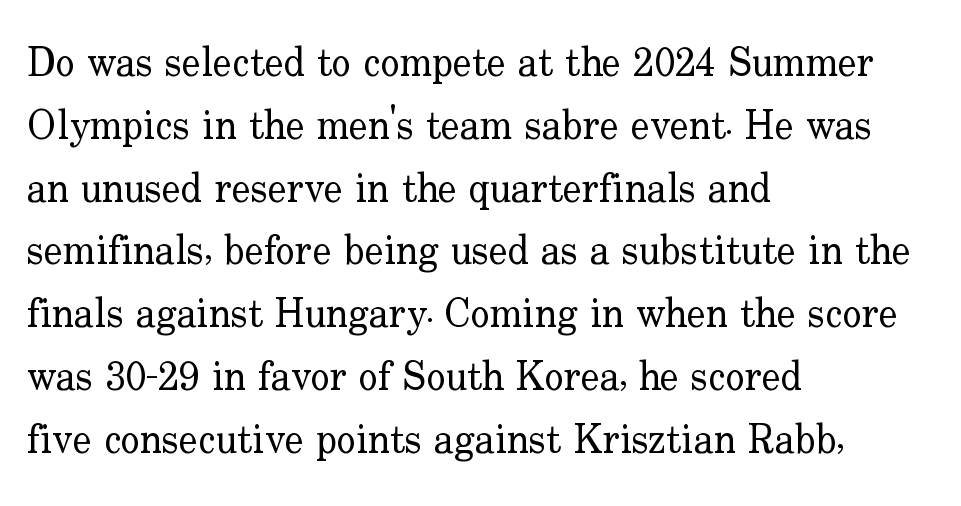
{"serif": "yes", "italic": "no", "bold": "no", "weight": "regular", "width": "normal", "stroke_contrast": "low", "x_height": "small", "monospaced": "no", "underline": "no", "align": "left", "line_spacing": "normal", "line_spacing_ratio": 1.57, "letter_spacing": "normal", "letter_spacing_em": 0.0, "glyph_px": 40}
